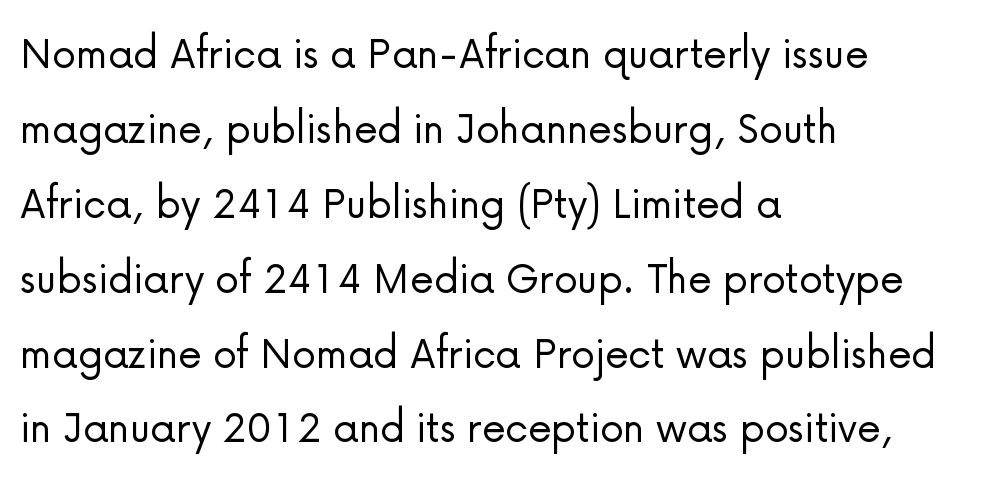
{"serif": "no", "italic": "no", "bold": "no", "weight": "light", "width": "normal", "stroke_contrast": "low", "x_height": "medium", "monospaced": "no", "underline": "no", "align": "left", "line_spacing": "normal", "line_spacing_ratio": 1.56, "letter_spacing": "normal", "letter_spacing_em": 0.0, "glyph_px": 48}
